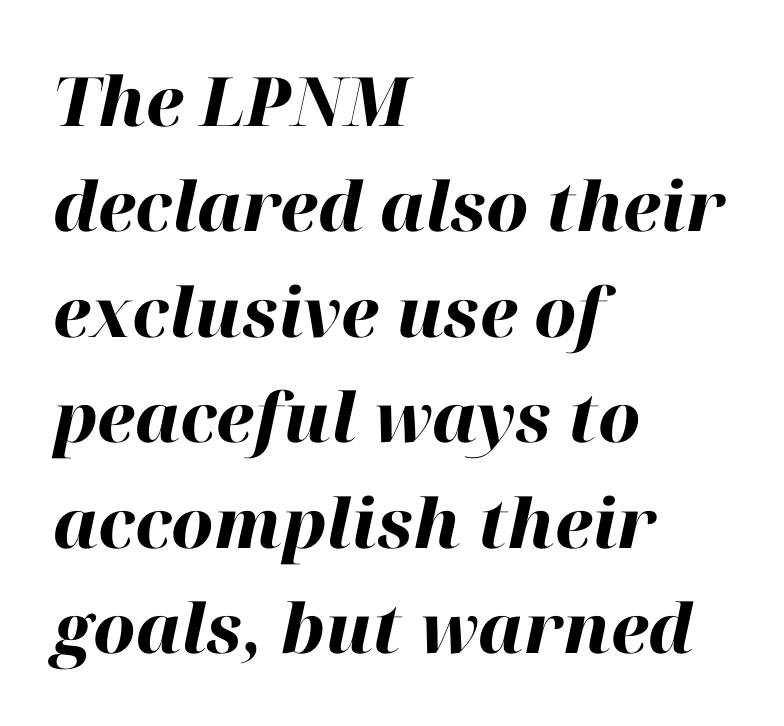
Q: Is the text bold? A: Yes.
Q: Is the text italic (slanted)? A: Yes, it leans right by about 12 degrees.
Q: Is the text underlined? A: No.
Q: How is the paragraph aligned? A: Left-aligned.
Q: Is the spacing between letters normal or unusually wide? A: Normal.
Q: Is the spacing between lines tight, normal or loose? A: Normal.
Q: Width (condensed, normal, or wide)? A: Normal.
Q: Stroke contrast? A: High.
Q: x-height? A: Medium.
Q: Monospaced? A: No.
